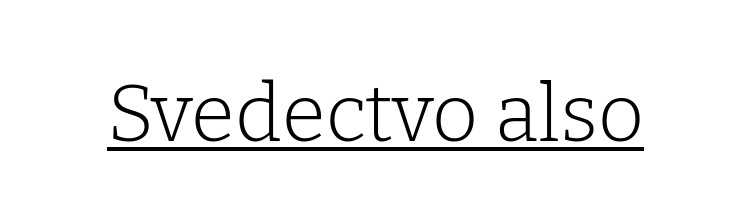
{"serif": "yes", "italic": "no", "bold": "no", "weight": "light", "width": "normal", "stroke_contrast": "low", "x_height": "medium", "monospaced": "no", "underline": "yes", "letter_spacing": "normal", "letter_spacing_em": 0.0, "glyph_px": 80}
